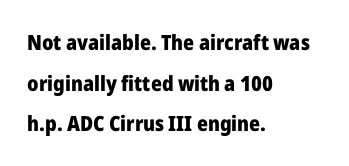
This block would shrink considerably if given ordinary leading; it's expanded now. A typesetter would mark this as roman, not italic. The rag falls on the right side of this text block. The letters are bold, with thick, heavy strokes. Descender tails drop into unmarked territory. The line texture is even and compact thanks to regular tracking.
